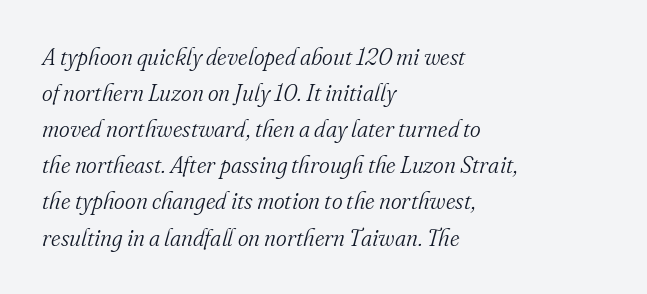
This rendering uses left alignment, leaving the right contour irregular. Regular leading. The gaps between neighbouring characters are ordinary and unremarkable. Descenders are the only things crossing below the line. The letterforms sit at book weight or below.
